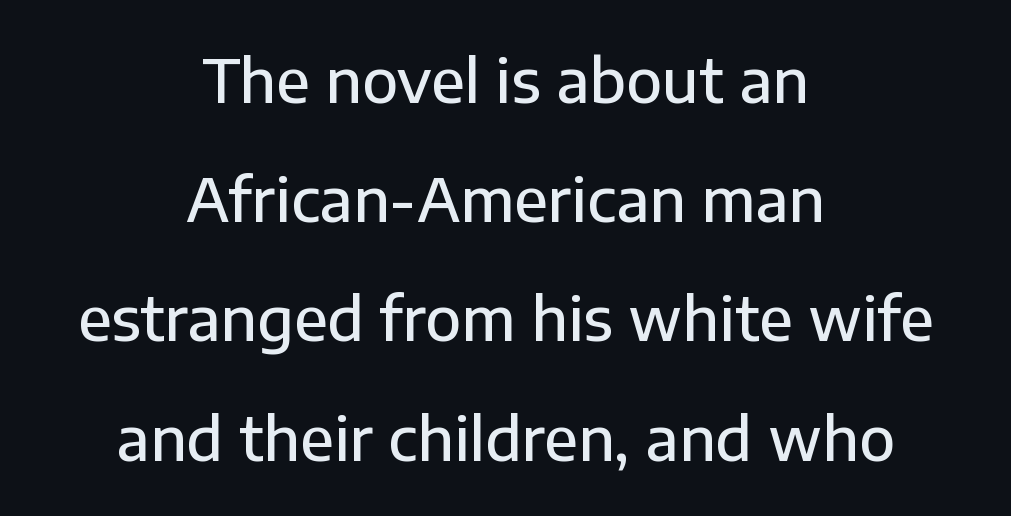
Honestly, the rows look like they've been pulled way apart. Short note: letters normally spaced. One-word summary of the alignment: center. The rendering uses natural spacing where letterforms have individual widths.
